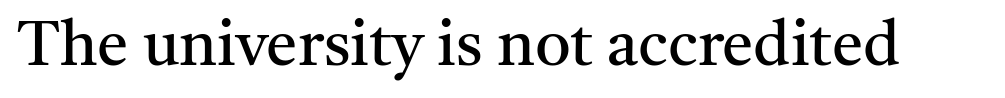
The image shows 63 px regular-weight serif type, upright; set normal letter spacing, not underlined; medium stroke contrast and a medium x-height.
